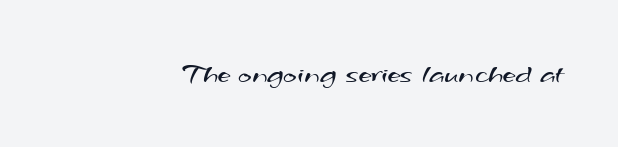
Q: Is the text bold? A: No.
Q: Is the typeface a serif or a sans-serif typeface? A: Sans-serif.
Q: Is the text underlined? A: No.
Q: Is the spacing between letters normal or unusually wide? A: Normal.
Q: Width (condensed, normal, or wide)? A: Wide.
Q: Stroke contrast? A: Medium.
Q: x-height? A: Small.
Q: Monospaced? A: No.
